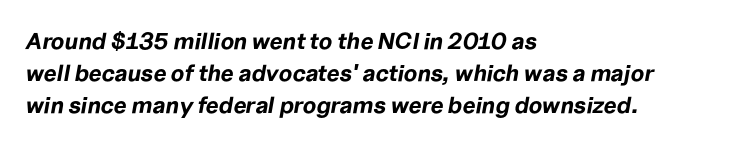
{"italic": "yes", "lean": "right", "slant_degrees": 10, "bold": "yes", "underline": "no", "align": "left", "line_spacing": "normal", "line_spacing_ratio": 1.4, "letter_spacing": "normal", "letter_spacing_em": 0.0, "glyph_px": 23}
